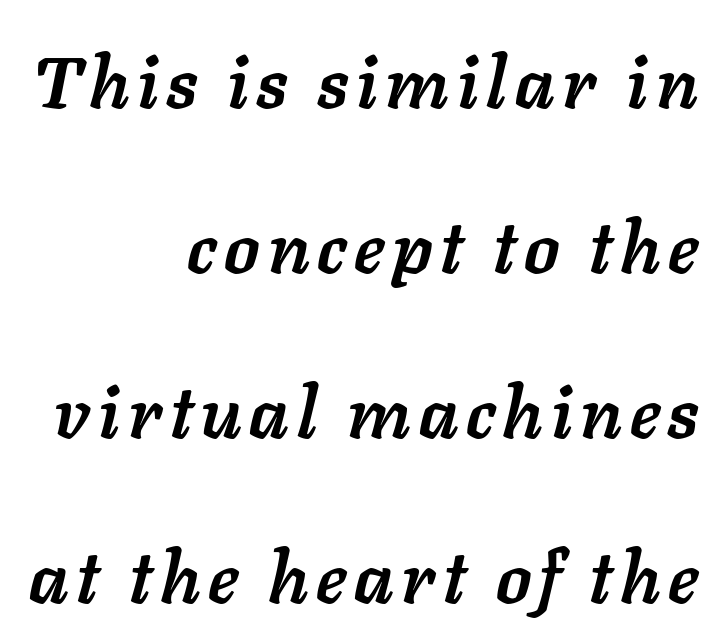
{"italic": "yes", "lean": "right", "slant_degrees": 11, "bold": "yes", "weight": "semibold", "width": "normal", "stroke_contrast": "low", "x_height": "medium", "monospaced": "no", "underline": "no", "align": "right", "line_spacing": "loose", "line_spacing_ratio": 2.29, "glyph_px": 72}
